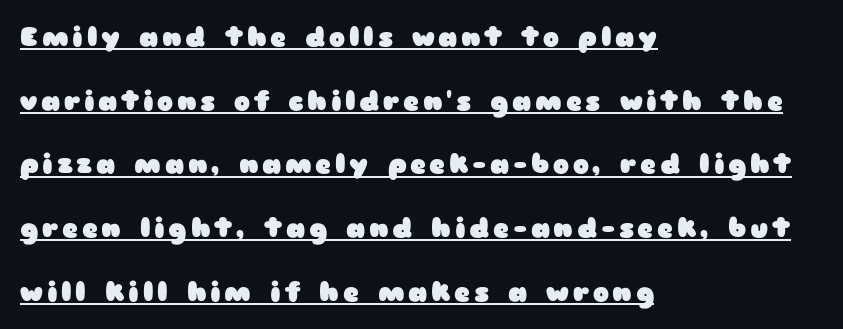
Q: Is the text bold? A: Yes.
Q: Is the text italic (slanted)? A: No, it is upright.
Q: Is the text underlined? A: Yes.
Q: How is the paragraph aligned? A: Left-aligned.
Q: Is the spacing between lines tight, normal or loose? A: Loose.
